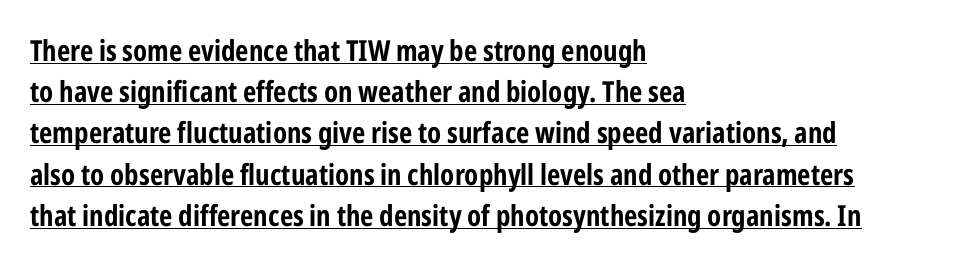
The vertical gap from one line to the next is medium. The type sits square on the baseline with zero lean. There is no visible air inserted between adjacent glyphs. The string is rendered with underlining switched on.
